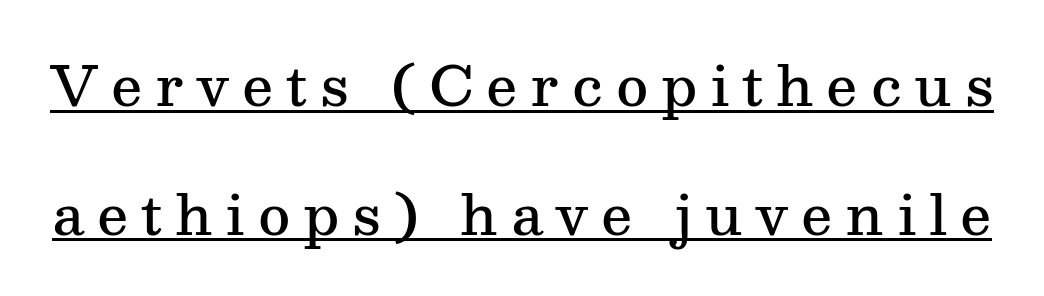
Q: Is the text bold? A: Semi-bold.
Q: Is the text italic (slanted)? A: No, it is upright.
Q: Is the typeface a serif or a sans-serif typeface? A: Serif.
Q: Is the text underlined? A: Yes.
Q: Is the spacing between letters normal or unusually wide? A: Unusually wide.
Q: Is the spacing between lines tight, normal or loose? A: Loose.
Q: Width (condensed, normal, or wide)? A: Normal.
Q: Stroke contrast? A: Medium.
Q: x-height? A: Medium.
Q: Monospaced? A: No.
